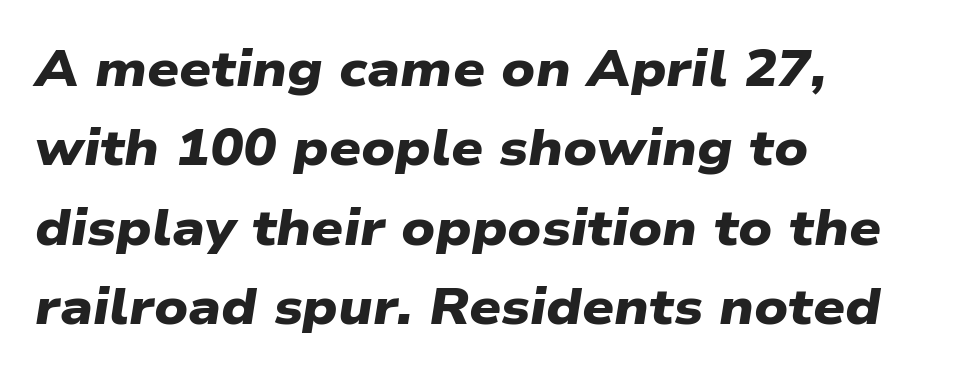
The image shows 50 px heavy, wide sans-serif type; set left-aligned, normal line spacing (1.59x), normal letter spacing, not underlined; low stroke contrast and a medium x-height.
